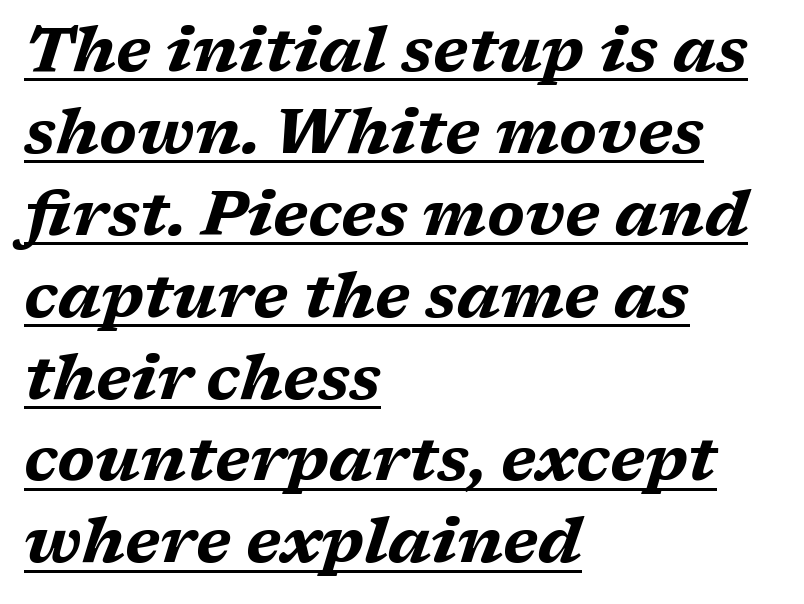
{"italic": "yes", "lean": "right", "slant_degrees": 17, "bold": "yes", "weight": "bold", "width": "wide", "stroke_contrast": "medium", "x_height": "medium", "monospaced": "no", "underline": "yes", "align": "left", "line_spacing": "normal", "line_spacing_ratio": 1.3, "letter_spacing": "normal", "letter_spacing_em": 0.0, "glyph_px": 63}
